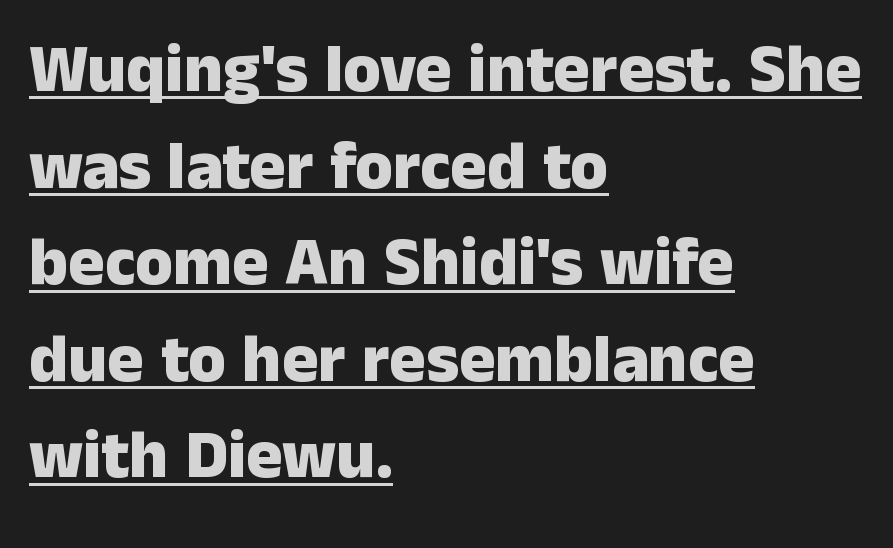
Q: Is the text bold? A: Yes.
Q: Is the text italic (slanted)? A: No, it is upright.
Q: Is the typeface a serif or a sans-serif typeface? A: Sans-serif.
Q: Is the text underlined? A: Yes.
Q: How is the paragraph aligned? A: Left-aligned.
Q: Is the spacing between letters normal or unusually wide? A: Normal.
Q: Is the spacing between lines tight, normal or loose? A: Normal.
Q: Width (condensed, normal, or wide)? A: Normal.
Q: Stroke contrast? A: Low.
Q: x-height? A: Medium.
Q: Monospaced? A: No.
